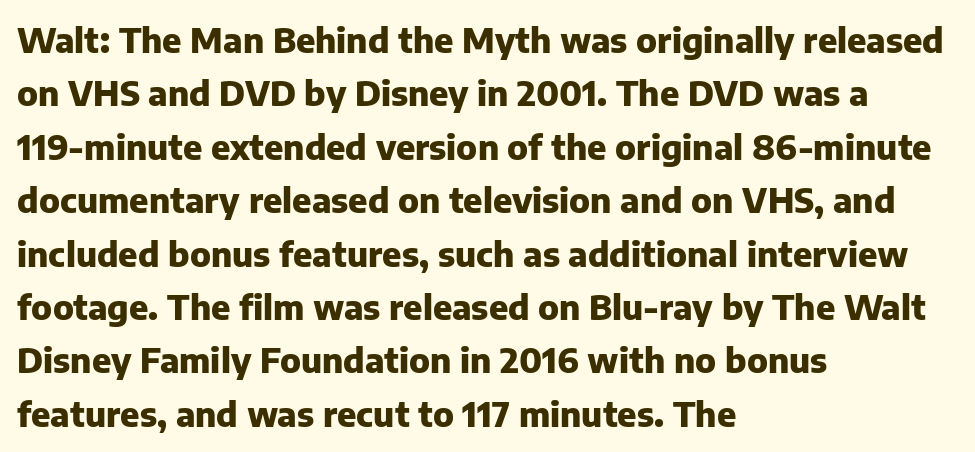
Character widths vary here, with narrow letters taking less room than wide ones. No extra tracking has been applied to these lines. Just letters on the line, the space beneath them empty. Honestly, the row spacing looks completely unremarkable. The face used here has the dense, thick strokes of a bold. The lines in this sample share a left origin and differ only in where they stop.
